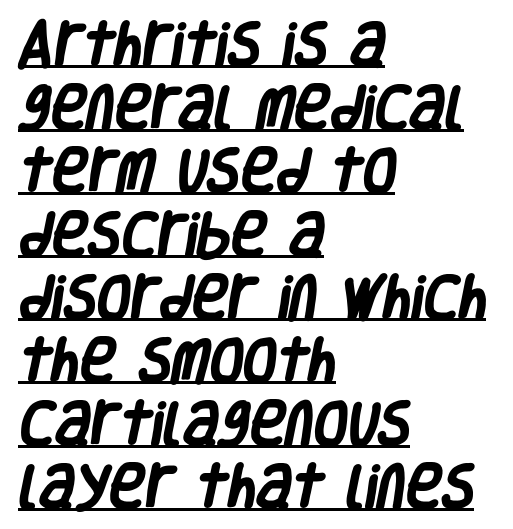
Horizontal bands of white between lines are of average thickness. The setting favours the left margin, as ordinary paragraphs usually do. You could not count columns in this text — the font is proportionally spaced. Typesetter's note: full bold, strokes at maximum text heaviness. Nothing sits at the stroke ends, so this counts as sans-serif.
